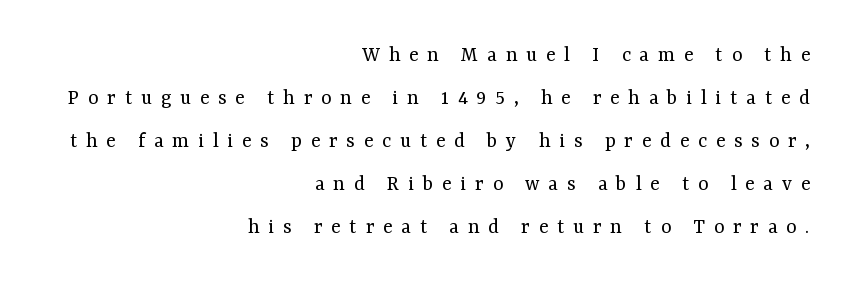
The image shows 22 px text type, upright; set right-aligned, loose line spacing (1.96x), unusually wide letter spacing (+0.4 em), not underlined.
